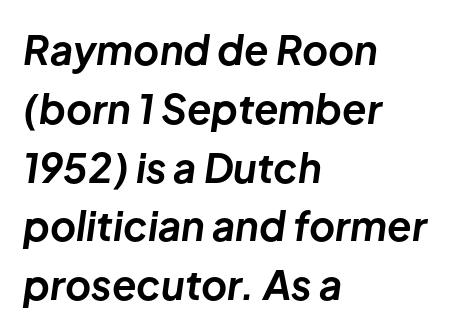
Q: Is the text bold? A: Yes.
Q: Is the text italic (slanted)? A: Yes, it leans right by about 8 degrees.
Q: Is the text underlined? A: No.
Q: How is the paragraph aligned? A: Left-aligned.
Q: Is the spacing between letters normal or unusually wide? A: Normal.
Q: Is the spacing between lines tight, normal or loose? A: Normal.
Q: Width (condensed, normal, or wide)? A: Normal.
Q: Stroke contrast? A: Low.
Q: x-height? A: Medium.
Q: Monospaced? A: No.
